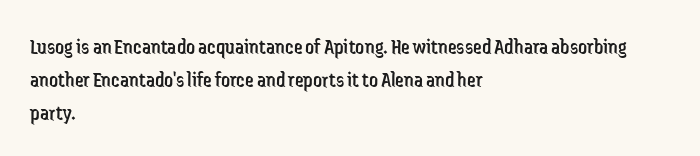
Q: Is the text bold? A: No.
Q: Is the text italic (slanted)? A: No, it is upright.
Q: Is the text underlined? A: No.
Q: How is the paragraph aligned? A: Left-aligned.
Q: Is the spacing between letters normal or unusually wide? A: Normal.
Q: Is the spacing between lines tight, normal or loose? A: Normal.
